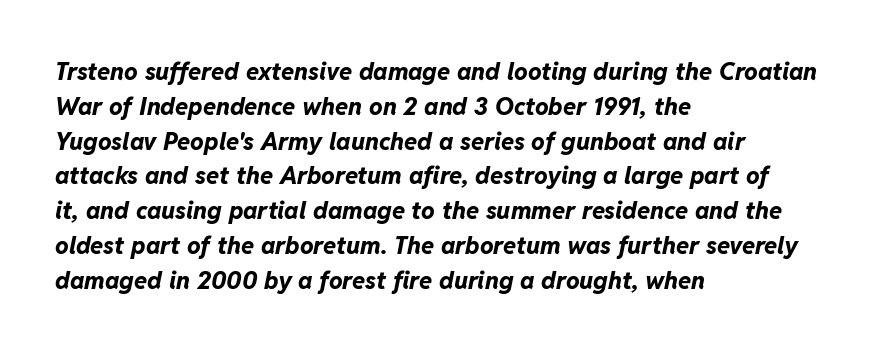
Is the type bold? Yes — the strokes are clearly thick and heavy. A clean baseline with only descenders dipping below it. Students, note that the glyphs here touch the page at normal intervals. The paragraph has a hard left edge and a soft right edge. Would a proofreader flag this as italicized? Yes. Is there much room between lines? A standard amount, neither cramped nor airy.
